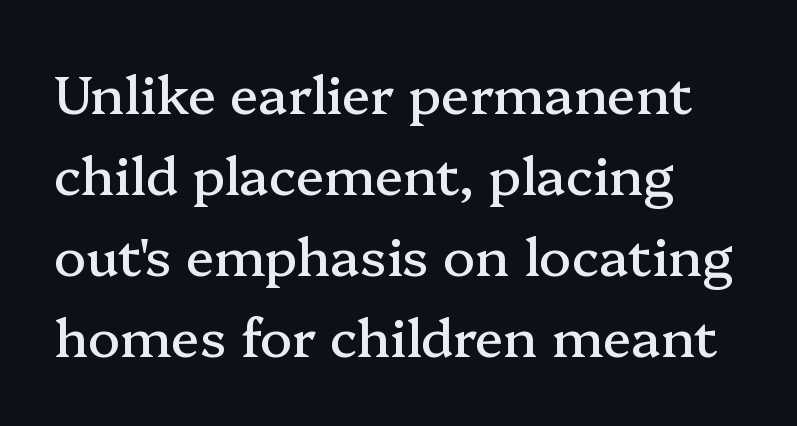
{"serif": "yes", "italic": "no", "width": "normal", "stroke_contrast": "medium", "x_height": "medium", "monospaced": "no", "underline": "no", "align": "left", "line_spacing": "normal", "line_spacing_ratio": 1.53, "letter_spacing": "normal", "letter_spacing_em": 0.0, "glyph_px": 53}
